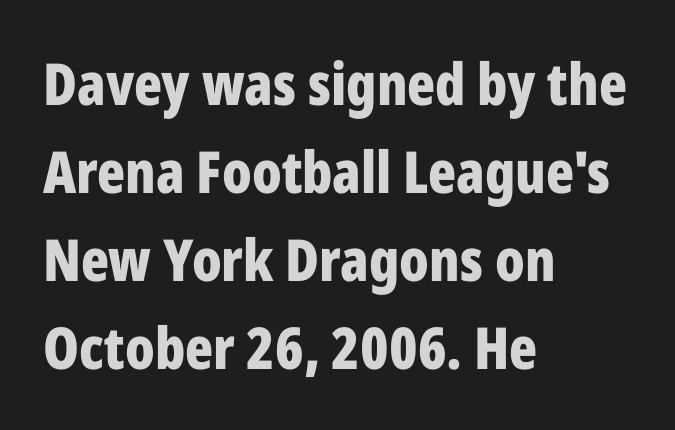
{"serif": "no", "italic": "no", "bold": "yes", "weight": "bold", "width": "condensed", "stroke_contrast": "low", "x_height": "medium", "monospaced": "no", "underline": "no", "align": "left", "line_spacing": "normal", "line_spacing_ratio": 1.52, "letter_spacing": "normal", "letter_spacing_em": 0.0, "glyph_px": 58}
